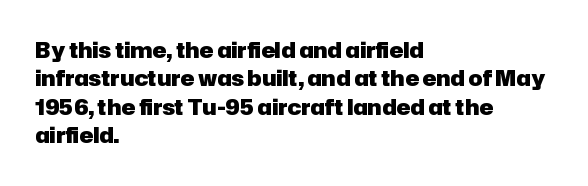
Q: Is the text bold? A: Yes.
Q: Is the text italic (slanted)? A: No, it is upright.
Q: Is the text underlined? A: No.
Q: How is the paragraph aligned? A: Left-aligned.
Q: Is the spacing between letters normal or unusually wide? A: Normal.
Q: Is the spacing between lines tight, normal or loose? A: Normal.
